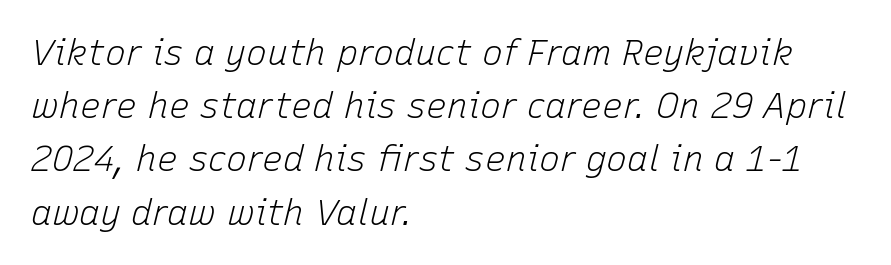
{"italic": "yes", "lean": "right", "slant_degrees": 15, "bold": "no", "weight": "light", "width": "normal", "stroke_contrast": "low", "x_height": "medium", "monospaced": "no", "underline": "no", "align": "left", "line_spacing": "normal", "line_spacing_ratio": 1.52, "letter_spacing": "normal", "letter_spacing_em": 0.0, "glyph_px": 35}
